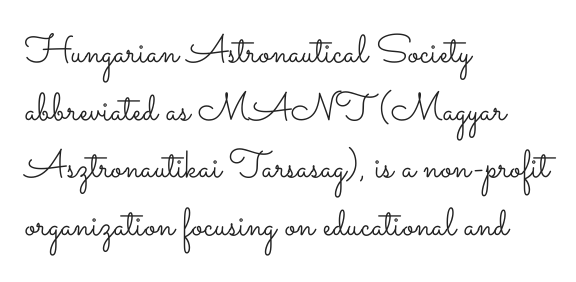
Q: Is the text bold? A: No.
Q: Is the text italic (slanted)? A: Yes.
Q: Is the text underlined? A: No.
Q: How is the paragraph aligned? A: Left-aligned.
Q: Is the spacing between letters normal or unusually wide? A: Normal.
Q: Is the spacing between lines tight, normal or loose? A: Normal.
Q: Width (condensed, normal, or wide)? A: Wide.
Q: Stroke contrast? A: Low.
Q: x-height? A: Small.
Q: Monospaced? A: No.
